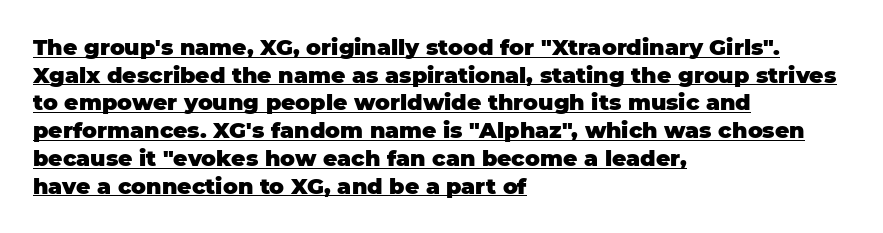
Q: Is the text bold? A: Yes.
Q: Is the text italic (slanted)? A: No, it is upright.
Q: Is the text underlined? A: Yes.
Q: How is the paragraph aligned? A: Left-aligned.
Q: Is the spacing between letters normal or unusually wide? A: Normal.
Q: Is the spacing between lines tight, normal or loose? A: Normal.
